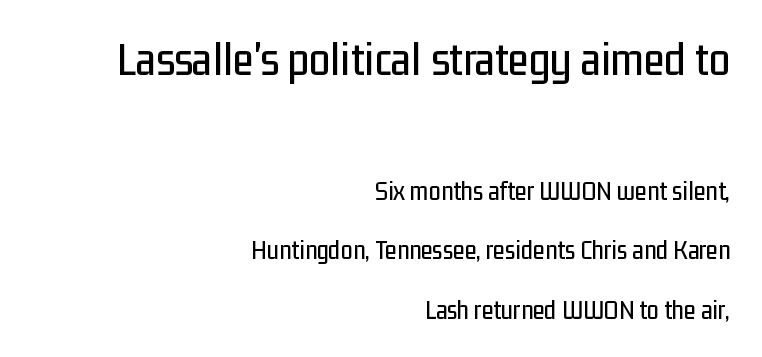
The image shows 48 px condensed sans-serif type, upright; set right-aligned, loose line spacing (2.2x), normal letter spacing, not underlined; the first (top) block is 1.78x larger; low stroke contrast and a medium x-height.
